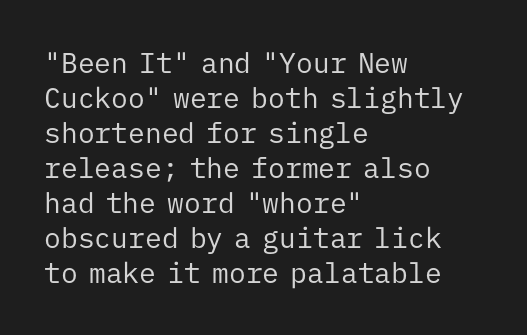
The image shows 28 px regular-weight sans-serif type, upright, monospaced; set left-aligned, normal line spacing (1.25x), normal letter spacing, not underlined; low stroke contrast and a medium x-height.
